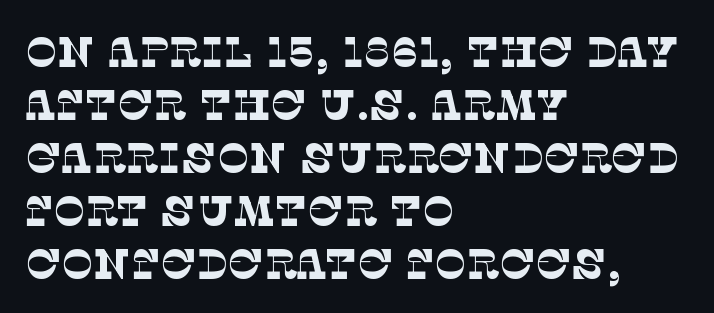
The image shows 42 px thin serif type; set left-aligned, normal line spacing (1.26x), normal letter spacing, not underlined; low stroke contrast and a large x-height.
